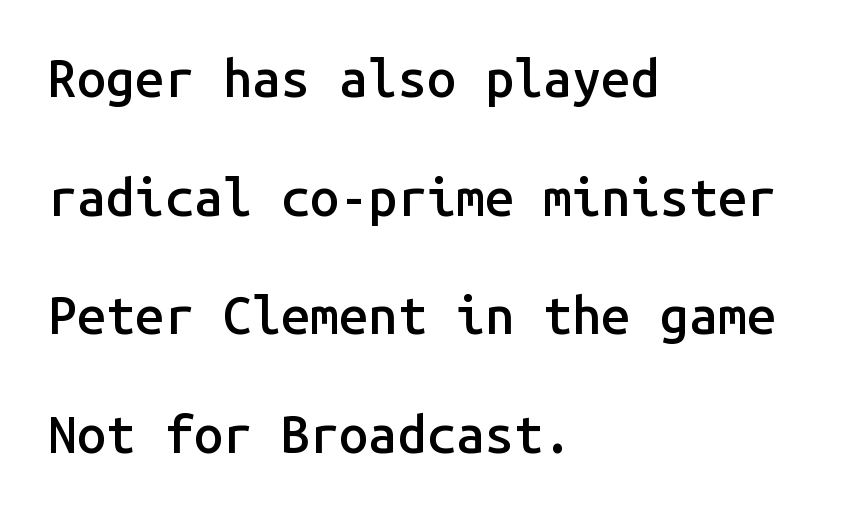
{"serif": "no", "italic": "no", "bold": "semi", "weight": "semibold", "width": "normal", "stroke_contrast": "low", "x_height": "medium", "monospaced": "yes", "underline": "no", "align": "left", "line_spacing": "loose", "line_spacing_ratio": 2.28, "letter_spacing": "normal", "letter_spacing_em": 0.0, "glyph_px": 52}
